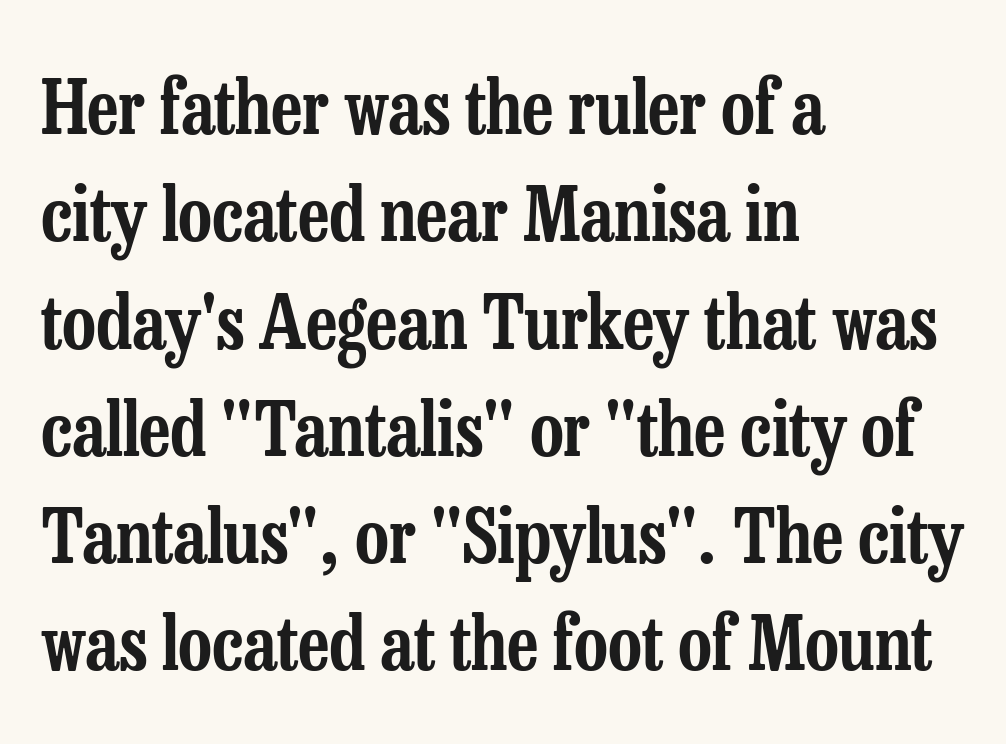
The image shows 74 px condensed serif type, upright; set left-aligned, normal line spacing (1.45x), normal letter spacing, not underlined; low stroke contrast and a medium x-height.
